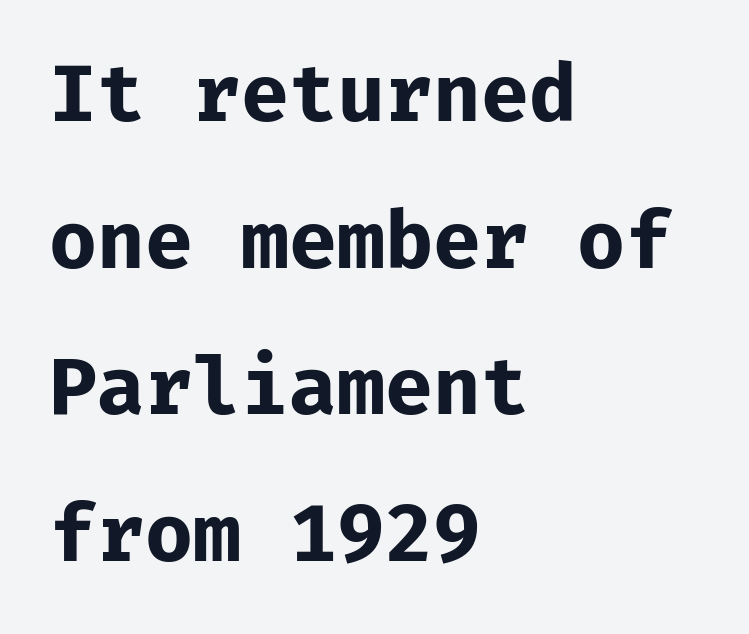
Q: Is the text bold? A: Yes.
Q: Is the text italic (slanted)? A: No, it is upright.
Q: Is the typeface a serif or a sans-serif typeface? A: Sans-serif.
Q: Is the text underlined? A: No.
Q: How is the paragraph aligned? A: Left-aligned.
Q: Is the spacing between letters normal or unusually wide? A: Normal.
Q: Width (condensed, normal, or wide)? A: Normal.
Q: Stroke contrast? A: Low.
Q: x-height? A: Medium.
